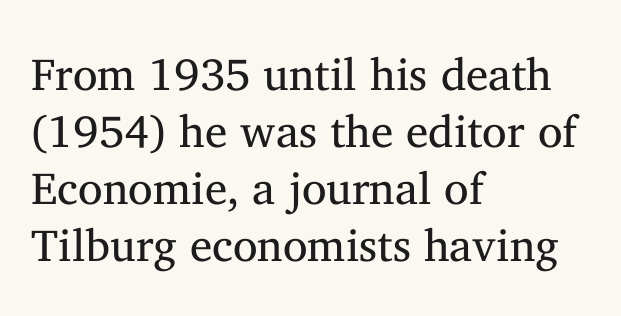
Q: Is the text bold? A: No.
Q: Is the text italic (slanted)? A: No, it is upright.
Q: Is the typeface a serif or a sans-serif typeface? A: Serif.
Q: Is the text underlined? A: No.
Q: How is the paragraph aligned? A: Left-aligned.
Q: Is the spacing between letters normal or unusually wide? A: Normal.
Q: Is the spacing between lines tight, normal or loose? A: Normal.
Q: Width (condensed, normal, or wide)? A: Normal.
Q: Stroke contrast? A: Medium.
Q: x-height? A: Medium.
Q: Monospaced? A: No.
